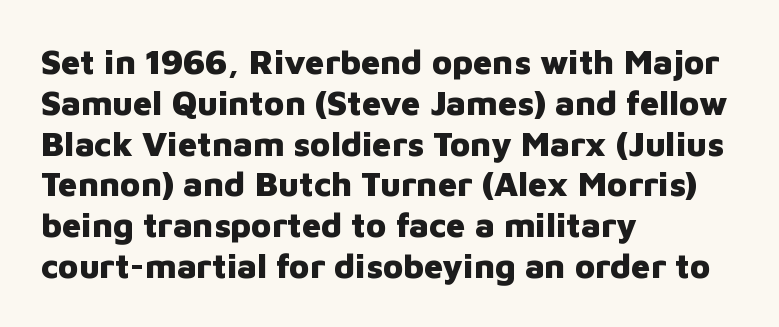
The image shows 34 px heavy sans-serif type, upright; set left-aligned, line spacing 1.2x, normal letter spacing, not underlined; low stroke contrast and a medium x-height.
